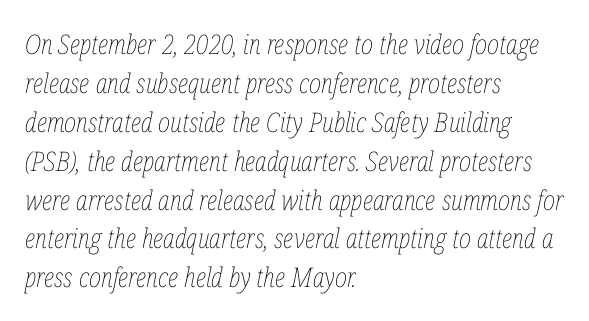
Q: Is the text bold? A: No.
Q: Is the text italic (slanted)? A: Yes, it leans right by about 12 degrees.
Q: Is the text underlined? A: No.
Q: How is the paragraph aligned? A: Left-aligned.
Q: Is the spacing between letters normal or unusually wide? A: Normal.
Q: Is the spacing between lines tight, normal or loose? A: Normal.
